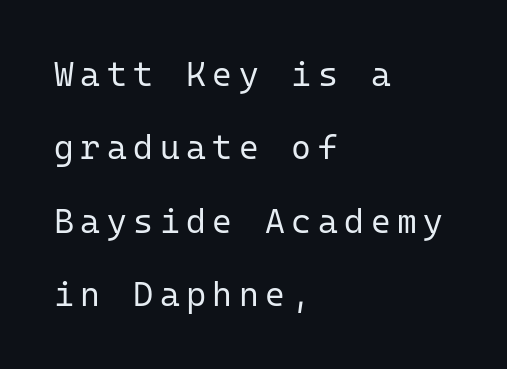
{"serif": "no", "italic": "no", "bold": "no", "weight": "regular", "width": "normal", "stroke_contrast": "low", "x_height": "medium", "monospaced": "yes", "underline": "no", "align": "left", "line_spacing": "loose", "line_spacing_ratio": 2.16, "glyph_px": 34}
